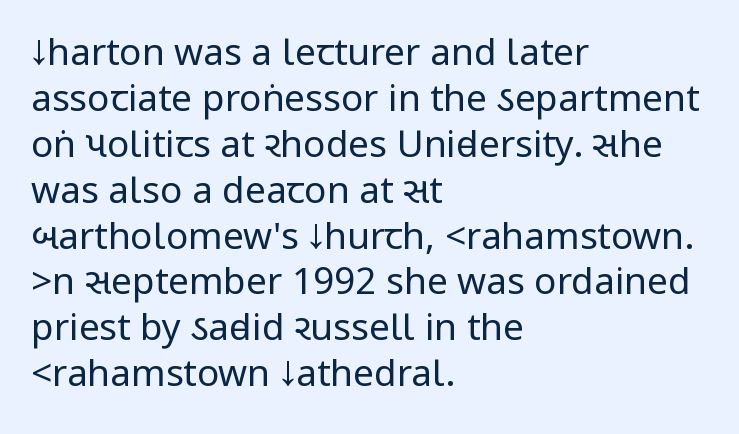
The space beneath each line is pristine and unruled. The passage shown is not bold in any degree. The face used here is a sans, in the tradition of grotesques and geometrics. Horizontal alignment here is leftward, the default for most running prose. The lettering holds an erect, upright posture throughout. Nothing unusual about the tracking: characters are spaced as the font intends.
